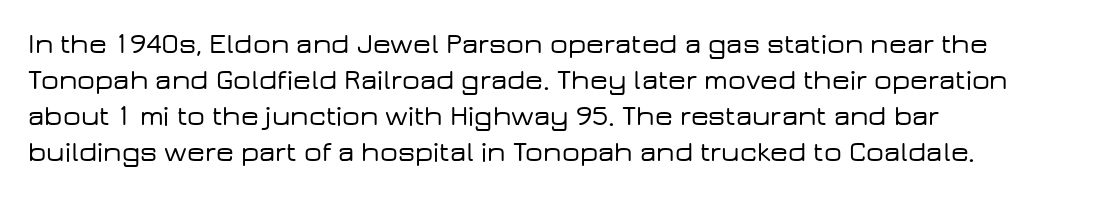
The image shows 28 px wide sans-serif type, upright; set left-aligned, normal line spacing (1.29x), normal letter spacing, not underlined; low stroke contrast and a medium x-height.
